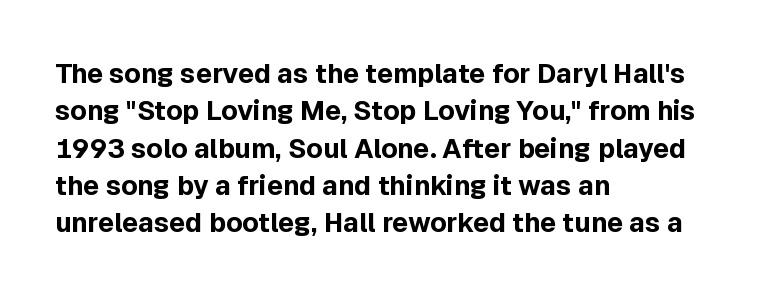
The image shows 27 px bold type, upright; set left-aligned, normal line spacing (1.38x), normal letter spacing, not underlined.
